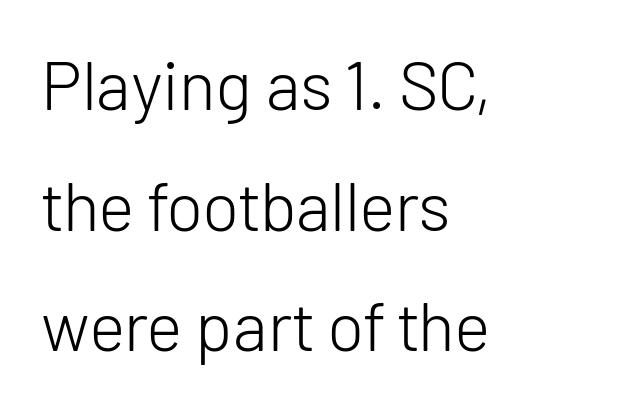
Q: Is the text bold? A: No.
Q: Is the text italic (slanted)? A: No, it is upright.
Q: Is the typeface a serif or a sans-serif typeface? A: Sans-serif.
Q: Is the text underlined? A: No.
Q: How is the paragraph aligned? A: Left-aligned.
Q: Is the spacing between letters normal or unusually wide? A: Normal.
Q: Width (condensed, normal, or wide)? A: Normal.
Q: Stroke contrast? A: Low.
Q: x-height? A: Medium.
Q: Monospaced? A: No.
